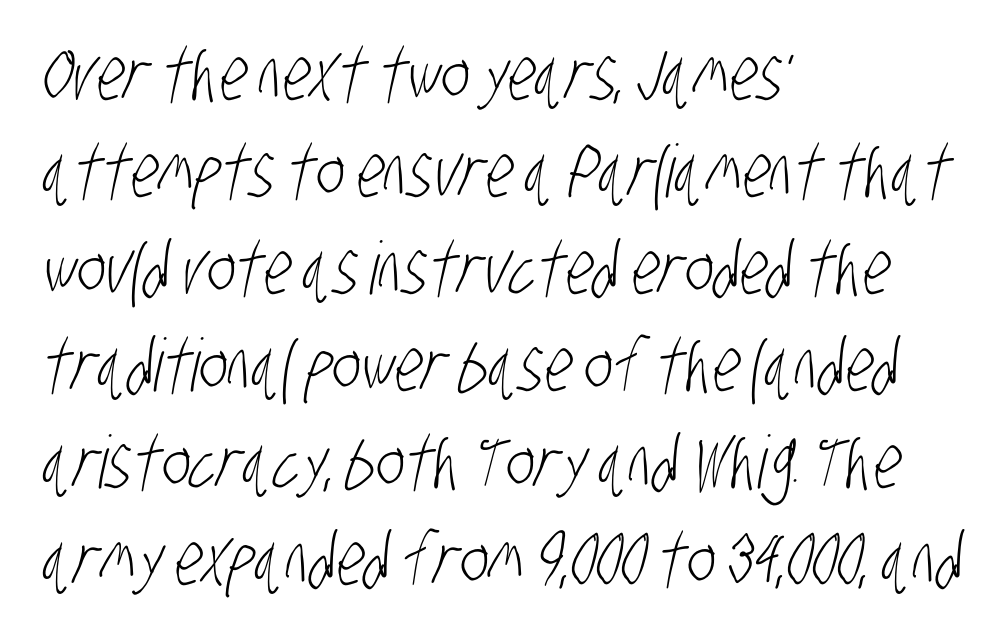
Q: Is the text bold? A: No.
Q: Is the typeface a serif or a sans-serif typeface? A: Sans-serif.
Q: Is the text underlined? A: No.
Q: How is the paragraph aligned? A: Left-aligned.
Q: Is the spacing between letters normal or unusually wide? A: Normal.
Q: Is the spacing between lines tight, normal or loose? A: Normal.
Q: Width (condensed, normal, or wide)? A: Condensed.
Q: Stroke contrast? A: Low.
Q: x-height? A: Large.
Q: Monospaced? A: No.
